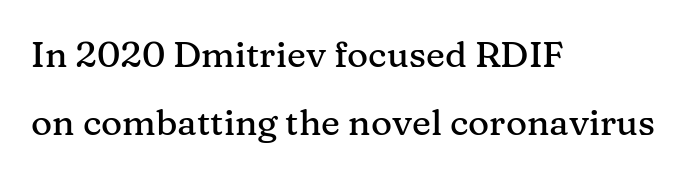
The image shows 36 px serif type, upright; set left-aligned, line spacing 1.88x, normal letter spacing, not underlined; medium stroke contrast and a medium x-height.
